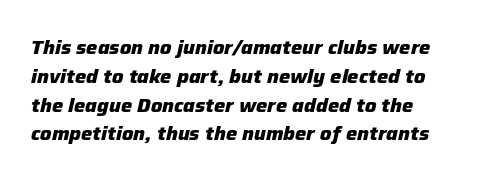
Weight check: bold — yes, fully. Successive baselines arrive at the customary interval. The letterforms sit shoulder to shoulder at normal distance. The glyphs are unaccompanied by any horizontal stroke below them.
